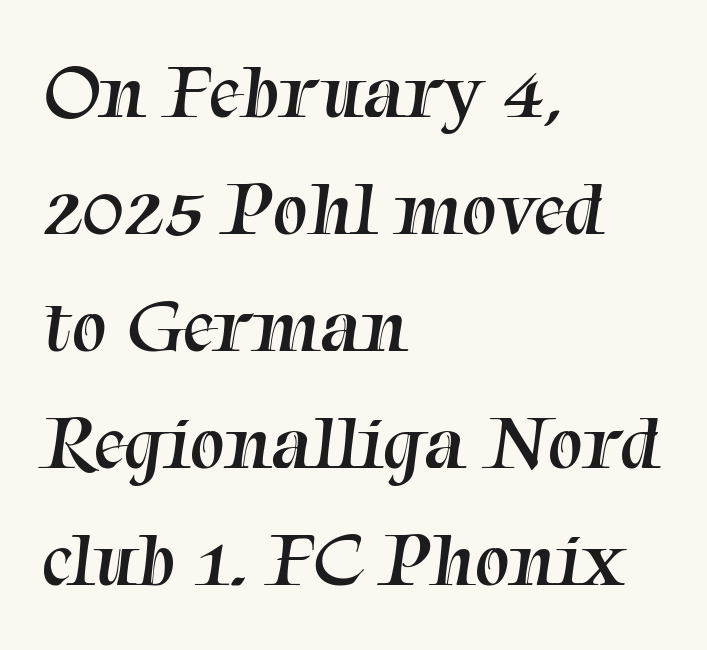
Q: Is the text bold? A: No.
Q: Is the typeface a serif or a sans-serif typeface? A: Serif.
Q: Is the text underlined? A: No.
Q: How is the paragraph aligned? A: Left-aligned.
Q: Is the spacing between letters normal or unusually wide? A: Normal.
Q: Is the spacing between lines tight, normal or loose? A: Normal.
Q: Width (condensed, normal, or wide)? A: Normal.
Q: Stroke contrast? A: Medium.
Q: x-height? A: Medium.
Q: Monospaced? A: No.
